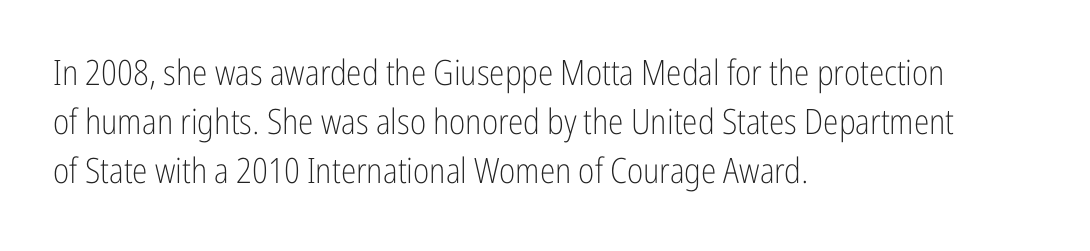
{"serif": "no", "italic": "no", "bold": "no", "weight": "light", "width": "condensed", "stroke_contrast": "low", "x_height": "medium", "monospaced": "no", "underline": "no", "align": "left", "line_spacing": "normal", "line_spacing_ratio": 1.4, "letter_spacing": "normal", "letter_spacing_em": 0.0, "glyph_px": 35}
